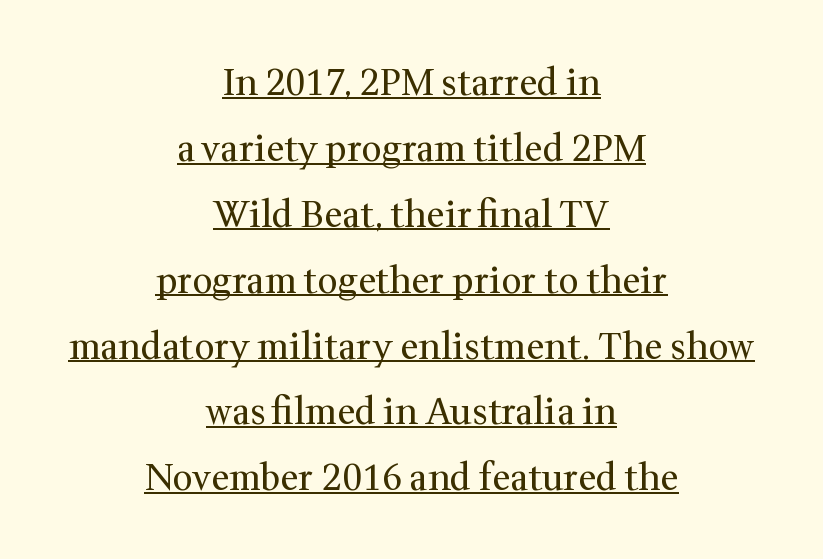
Stems here are at most as thick as an everyday book face. The horizontal fit of the characters is conventional and even. Short and long lines alike share a common midpoint. Like a heading marked for emphasis, these lines bear an underscore.
